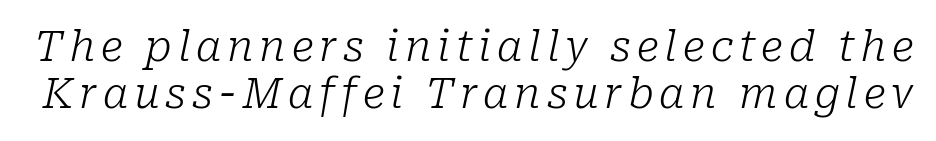
Q: Is the text bold? A: No.
Q: Is the text italic (slanted)? A: Yes, it leans right by about 10 degrees.
Q: Is the typeface a serif or a sans-serif typeface? A: Serif.
Q: Is the text underlined? A: No.
Q: Is the spacing between lines tight, normal or loose? A: Tight.
Q: Width (condensed, normal, or wide)? A: Normal.
Q: Stroke contrast? A: Low.
Q: x-height? A: Medium.
Q: Monospaced? A: No.
